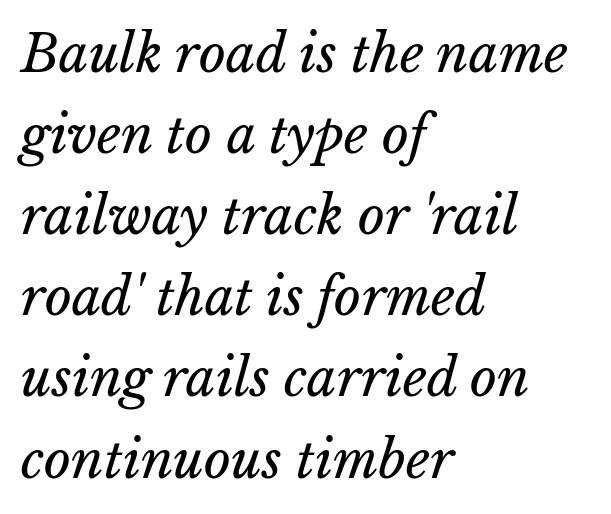
The image shows 52 px regular-weight type; set left-aligned, normal line spacing (1.56x), normal letter spacing, not underlined; low stroke contrast and a medium x-height.
